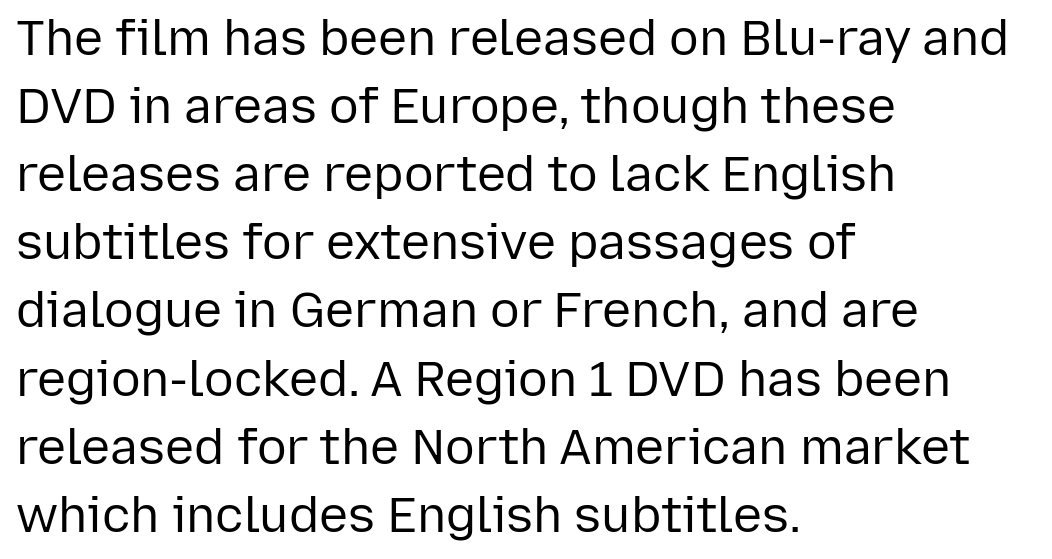
{"serif": "no", "italic": "no", "bold": "no", "weight": "regular", "width": "normal", "stroke_contrast": "low", "x_height": "medium", "monospaced": "no", "underline": "no", "align": "left", "line_spacing": "normal", "line_spacing_ratio": 1.39, "letter_spacing": "normal", "letter_spacing_em": 0.0, "glyph_px": 49}
